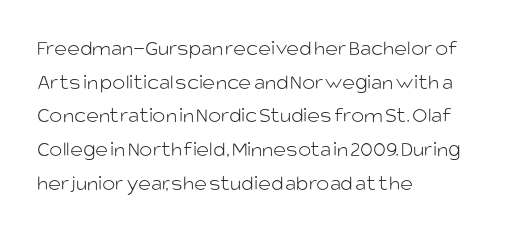
Q: Is the text bold? A: No.
Q: Is the text italic (slanted)? A: No, it is upright.
Q: Is the text underlined? A: No.
Q: How is the paragraph aligned? A: Left-aligned.
Q: Is the spacing between letters normal or unusually wide? A: Normal.
Q: Is the spacing between lines tight, normal or loose? A: Normal.
